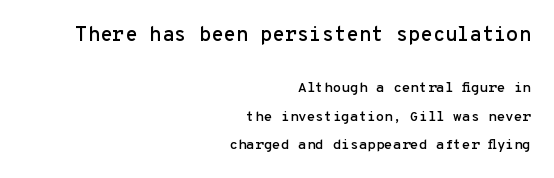
The letters in the upper block stand taller than those in the block below. The gap between lines stays unmarked. Loosely led — the rows are spread out. Right-aligned paragraph, ragged on the left. Vertical strokes here are truly vertical.
